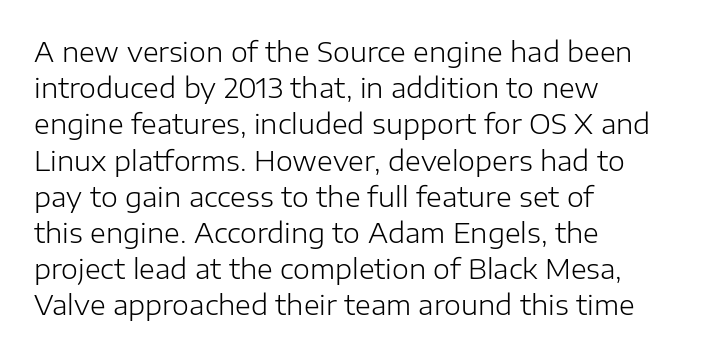
The strokes carry an ordinary text weight at most. Teacher's note: observe the even left margin — that is flush-left alignment. The lines sit at an ordinary, default distance from one another. Does extra space separate the letters? No, they use regular spacing. Posture: vertical. The specimen omits any rule beneath the text block's lines.
